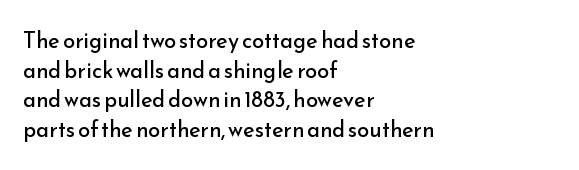
{"italic": "no", "bold": "no", "underline": "no", "align": "left", "line_spacing": "normal", "line_spacing_ratio": 1.35, "letter_spacing": "normal", "letter_spacing_em": 0.0, "glyph_px": 22}
